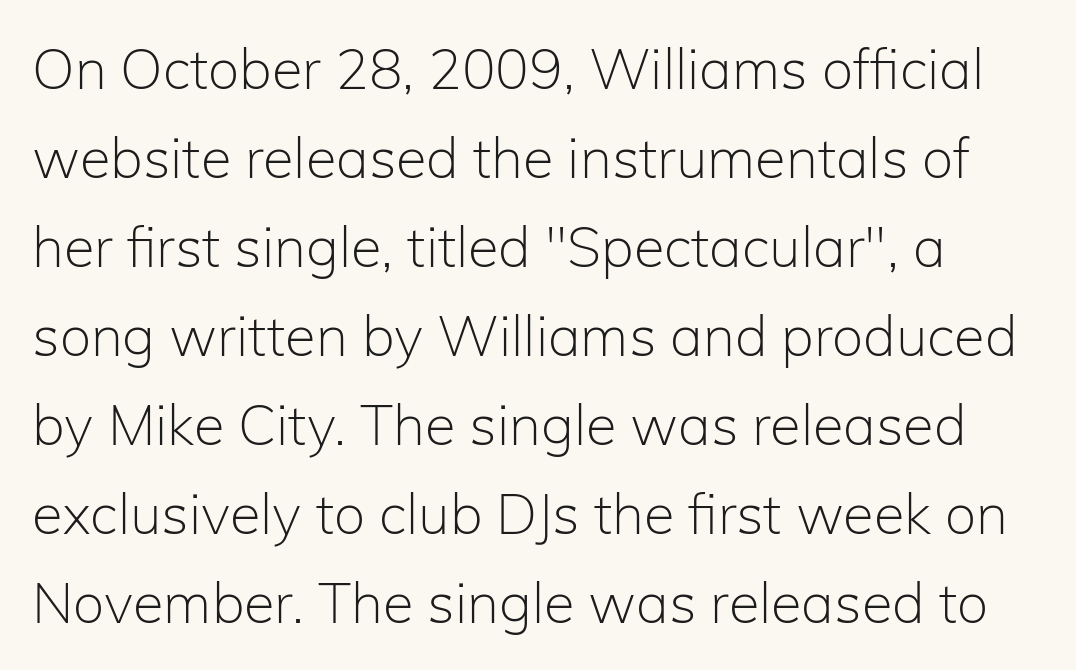
{"serif": "no", "italic": "no", "bold": "no", "weight": "light", "width": "normal", "stroke_contrast": "low", "x_height": "medium", "monospaced": "no", "underline": "no", "line_spacing": "normal", "line_spacing_ratio": 1.59, "letter_spacing": "normal", "letter_spacing_em": 0.0, "glyph_px": 56}
